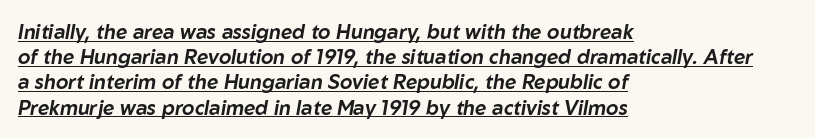
The image shows 20 px text type, italic (leaning right); set left-aligned, normal line spacing (1.26x), normal letter spacing, underlined.
